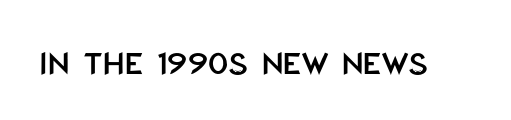
Q: Is the text italic (slanted)? A: No, it is upright.
Q: Is the typeface a serif or a sans-serif typeface? A: Sans-serif.
Q: Is the text underlined? A: No.
Q: Is the spacing between letters normal or unusually wide? A: Normal.
Q: Width (condensed, normal, or wide)? A: Condensed.
Q: Stroke contrast? A: Low.
Q: x-height? A: Large.
Q: Monospaced? A: No.
